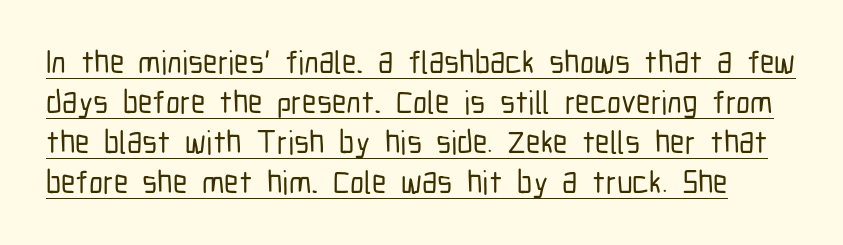
The image shows 32 px condensed sans-serif type, upright; set normal line spacing (1.25x), normal letter spacing, underlined; low stroke contrast and a medium x-height.
